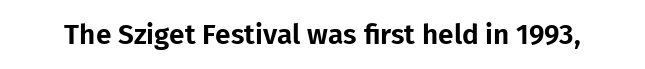
The image shows 28 px sans-serif type, upright; set normal letter spacing, not underlined; low stroke contrast and a medium x-height.
